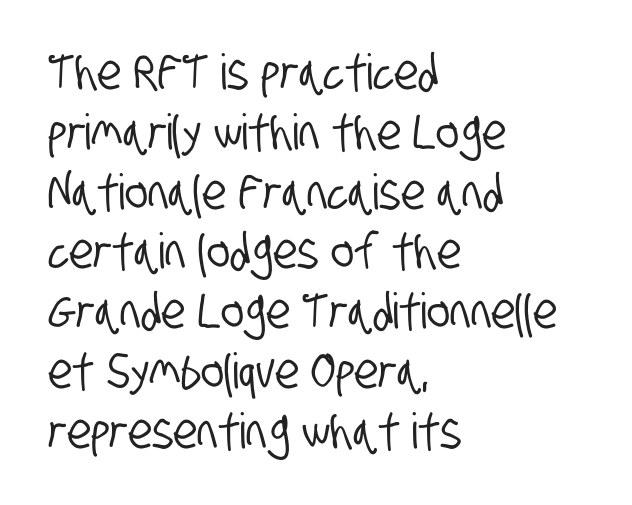
Here the designer chose a conventional face with non-uniform glyph widths. All the whitespace from short lines collects on the right. Beneath every word, the page is bare. The tracking reads as untouched default to a designer's eye. Serifs: no, the terminals of the letterforms are clean.
